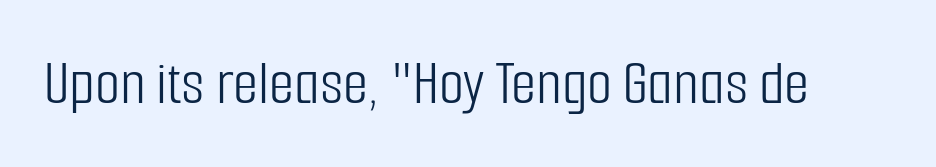
Q: Is the text bold? A: No.
Q: Is the text italic (slanted)? A: No, it is upright.
Q: Is the typeface a serif or a sans-serif typeface? A: Sans-serif.
Q: Is the text underlined? A: No.
Q: Is the spacing between letters normal or unusually wide? A: Normal.
Q: Width (condensed, normal, or wide)? A: Condensed.
Q: Stroke contrast? A: Low.
Q: x-height? A: Medium.
Q: Monospaced? A: No.
